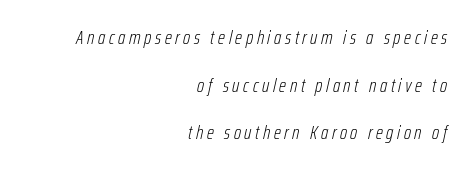
{"italic": "yes", "lean": "right", "slant_degrees": 12, "bold": "no", "underline": "no", "align": "right", "line_spacing": "loose", "line_spacing_ratio": 2.38, "glyph_px": 20}
